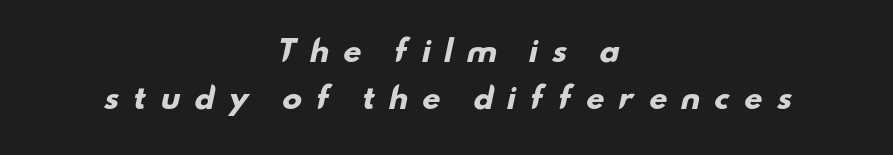
{"serif": "no", "bold": "yes", "weight": "heavy", "width": "wide", "stroke_contrast": "low", "x_height": "small", "monospaced": "no", "underline": "no", "align": "center", "line_spacing": "normal", "line_spacing_ratio": 1.62, "letter_spacing": "wide", "letter_spacing_em": 0.45, "glyph_px": 29}
